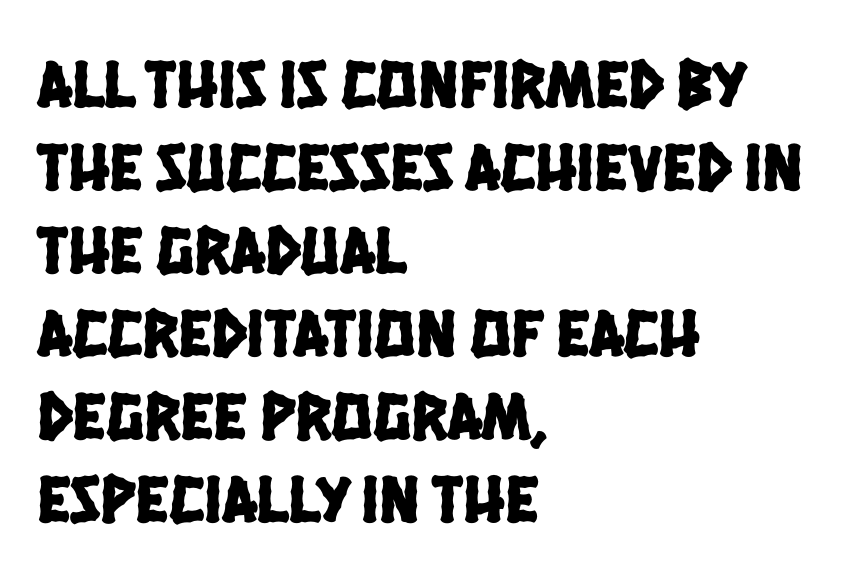
The image shows 68 px condensed sans-serif type; set left-aligned, line spacing 1.22x, normal letter spacing, not underlined; low stroke contrast and a large x-height.
